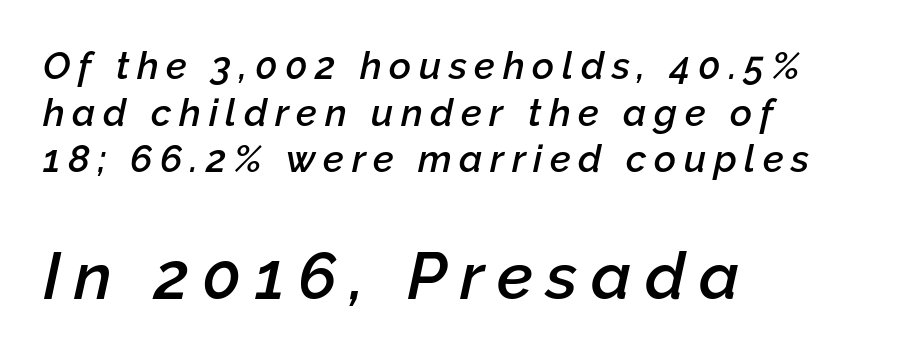
Q: Is the text bold? A: Semi-bold.
Q: Is the text italic (slanted)? A: Yes, it leans right by about 12 degrees.
Q: Is the text underlined? A: No.
Q: How is the paragraph aligned? A: Left-aligned.
Q: Is the spacing between letters normal or unusually wide? A: Unusually wide.
Q: Which block of text is set in a larger size, the first (top) or the second (bottom)? A: The second (bottom) one.
Q: Width (condensed, normal, or wide)? A: Normal.
Q: Stroke contrast? A: Low.
Q: x-height? A: Medium.
Q: Monospaced? A: No.
